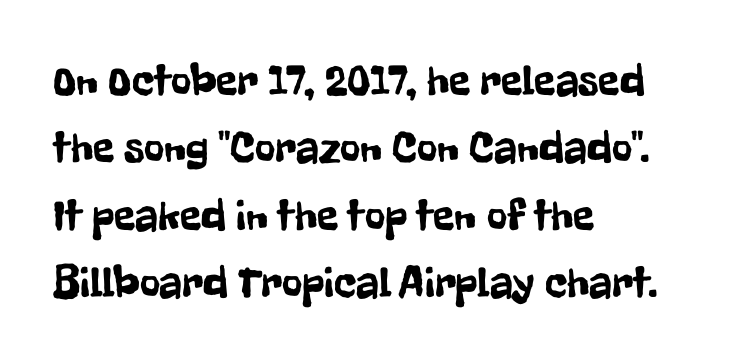
The lettering stays uniformly vertical, giving the passage a roman look. The rendering uses natural spacing where letterforms have individual widths. One-word summary of the alignment: left. Compared with typical paragraphs, the rows here are spaced about the same.
